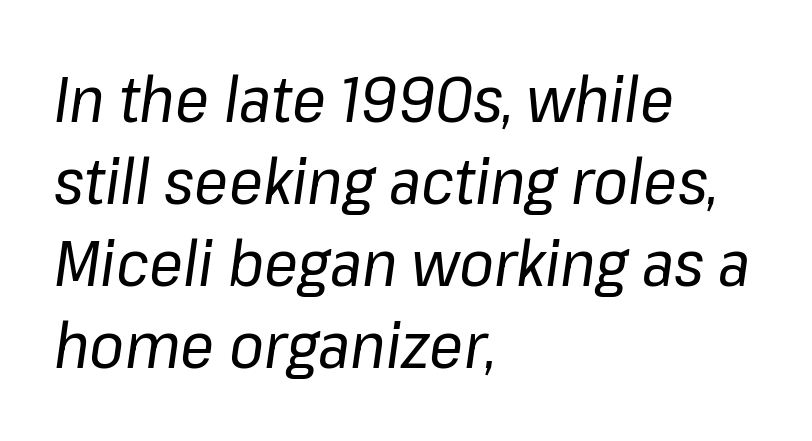
{"italic": "yes", "lean": "right", "slant_degrees": 8, "bold": "no", "weight": "regular", "width": "normal", "stroke_contrast": "low", "x_height": "medium", "monospaced": "no", "underline": "no", "align": "left", "line_spacing": "normal", "line_spacing_ratio": 1.3, "letter_spacing": "normal", "letter_spacing_em": 0.0, "glyph_px": 63}
